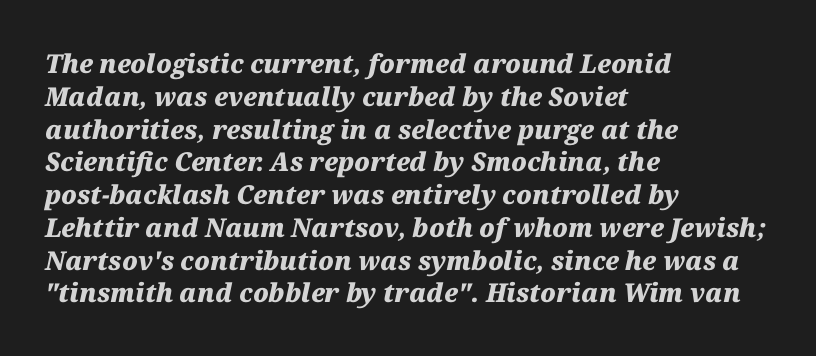
{"italic": "yes", "lean": "right", "slant_degrees": 12, "bold": "yes", "underline": "no", "align": "left", "line_spacing": "normal", "line_spacing_ratio": 1.26, "letter_spacing": "normal", "letter_spacing_em": 0.0, "glyph_px": 26}
